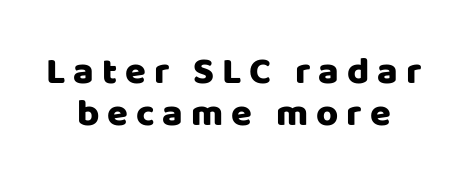
{"serif": "no", "italic": "no", "width": "normal", "stroke_contrast": "low", "x_height": "large", "monospaced": "no", "underline": "no", "align": "center", "line_spacing": "tight", "line_spacing_ratio": 1.11, "letter_spacing": "wide", "letter_spacing_em": 0.21, "glyph_px": 38}
